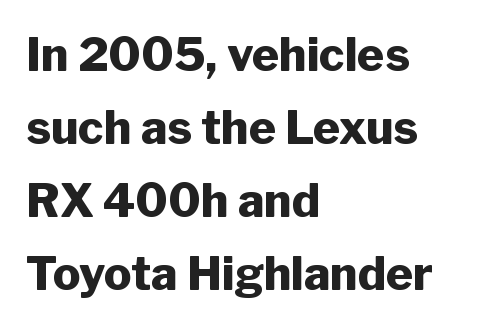
Nothing sits at the stroke ends, so this counts as sans-serif. Each glyph is drawn with heavy, bold strokes. Glyph-to-glyph distance matches everyday printed text. Normally led — the rows are evenly, conventionally spaced.
